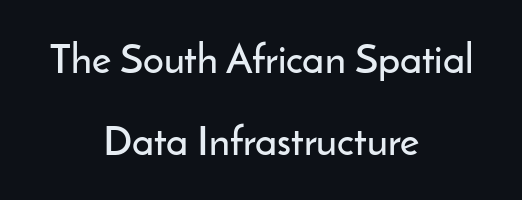
The image shows 41 px sans-serif type, upright; set centered, loose line spacing (2.01x), normal letter spacing, not underlined; low stroke contrast and a small x-height.
